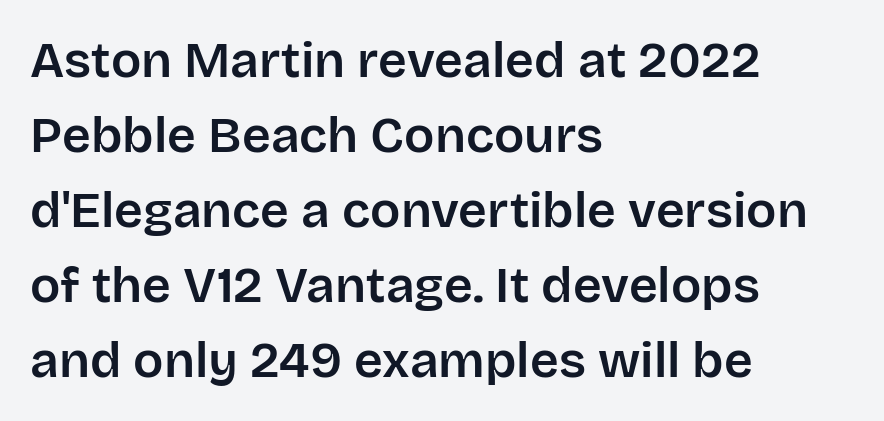
Horizontal alignment here is leftward, the default for most running prose. Letters rest on an invisible, unmarked baseline. Vertically, the passage feels balanced, rows spaced as you'd expect. The line texture is even and compact thanks to regular tracking. The typeface chosen for these lines omits serifs. These lines are rendered in a variable-pitch font.
